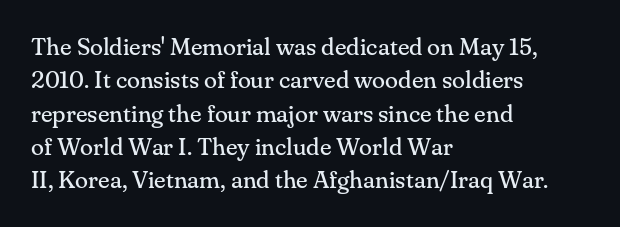
{"italic": "no", "bold": "no", "underline": "no", "align": "left", "line_spacing": "normal", "line_spacing_ratio": 1.39, "letter_spacing": "normal", "letter_spacing_em": 0.0, "glyph_px": 24}
